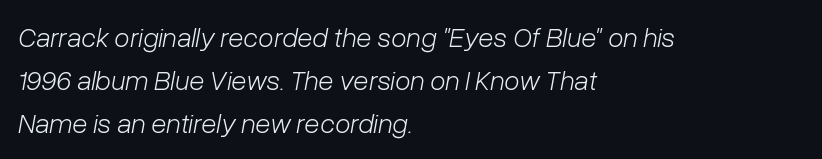
Q: Is the text bold? A: No.
Q: Is the text italic (slanted)? A: Yes, it leans right by about 10 degrees.
Q: Is the text underlined? A: No.
Q: How is the paragraph aligned? A: Left-aligned.
Q: Is the spacing between letters normal or unusually wide? A: Normal.
Q: Is the spacing between lines tight, normal or loose? A: Normal.
Q: Width (condensed, normal, or wide)? A: Normal.
Q: Stroke contrast? A: Low.
Q: x-height? A: Medium.
Q: Monospaced? A: No.
